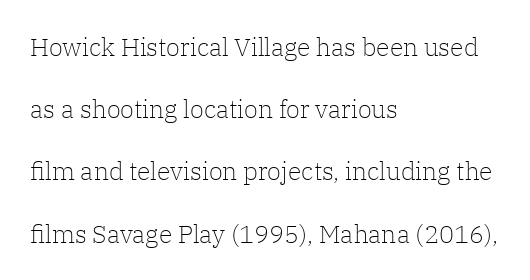
Q: Is the text bold? A: No.
Q: Is the text italic (slanted)? A: No, it is upright.
Q: Is the text underlined? A: No.
Q: How is the paragraph aligned? A: Left-aligned.
Q: Is the spacing between letters normal or unusually wide? A: Normal.
Q: Is the spacing between lines tight, normal or loose? A: Loose.
